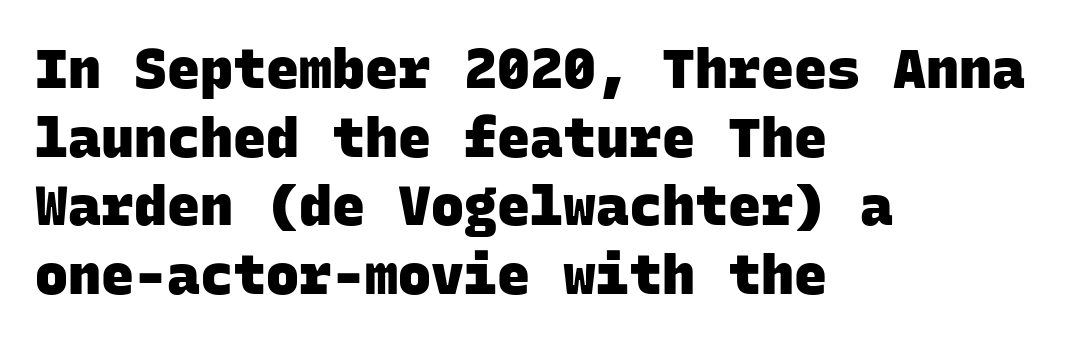
Q: Is the text bold? A: Yes.
Q: Is the typeface a serif or a sans-serif typeface? A: Sans-serif.
Q: Is the text underlined? A: No.
Q: How is the paragraph aligned? A: Left-aligned.
Q: Is the spacing between letters normal or unusually wide? A: Normal.
Q: Is the spacing between lines tight, normal or loose? A: Normal.
Q: Width (condensed, normal, or wide)? A: Normal.
Q: Stroke contrast? A: Low.
Q: x-height? A: Large.
Q: Monospaced? A: Yes.
